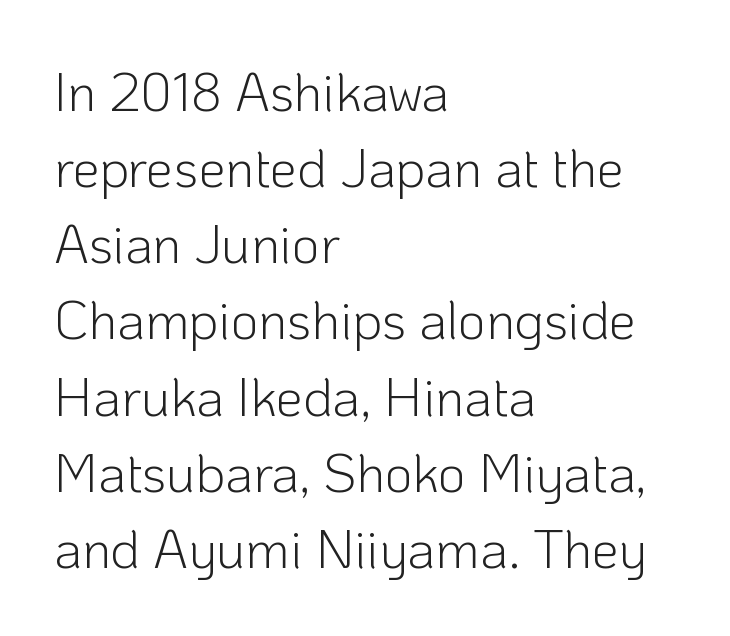
The words here are not underlined. Left-aligned paragraph, ragged on the right. Unbolded letterforms with no extra heft. Between one letter and the next there's only the usual sliver of space.
